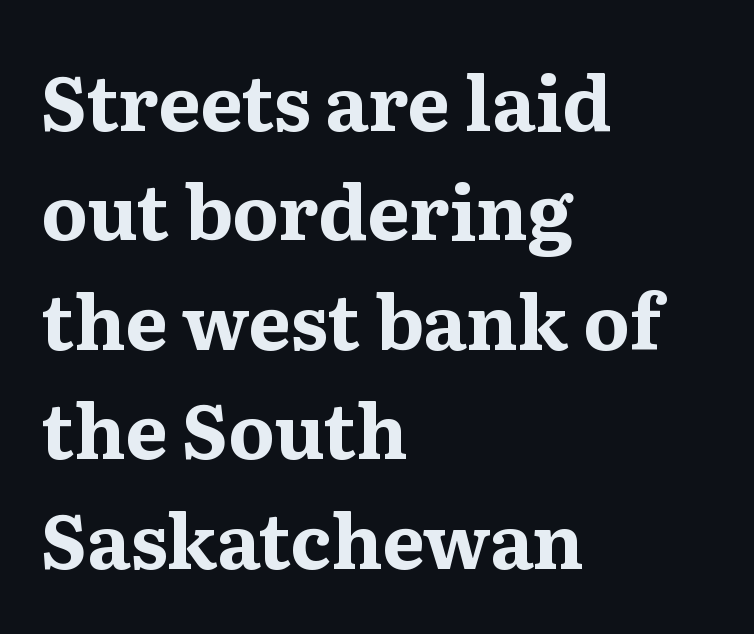
Q: Is the text bold? A: Yes.
Q: Is the text italic (slanted)? A: No, it is upright.
Q: Is the typeface a serif or a sans-serif typeface? A: Serif.
Q: Is the text underlined? A: No.
Q: How is the paragraph aligned? A: Left-aligned.
Q: Is the spacing between letters normal or unusually wide? A: Normal.
Q: Is the spacing between lines tight, normal or loose? A: Normal.
Q: Width (condensed, normal, or wide)? A: Normal.
Q: Stroke contrast? A: Medium.
Q: x-height? A: Medium.
Q: Monospaced? A: No.
